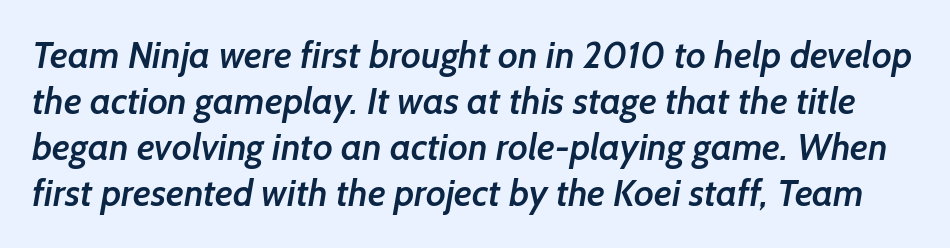
Check where the strokes stop: nothing finishes them off — pure sans. The letterforms sit shoulder to shoulder at normal distance. Lines of text with bare space underneath. These lines are rendered in a variable-pitch font. Heft: intermediate — a semibold.
